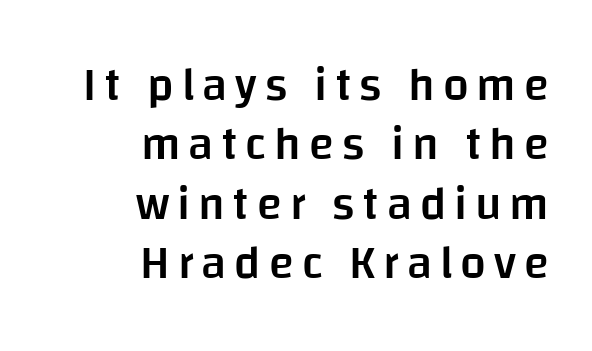
The image shows 46 px semibold sans-serif type, upright; set right-aligned, normal line spacing (1.29x), not underlined; low stroke contrast and a large x-height.
